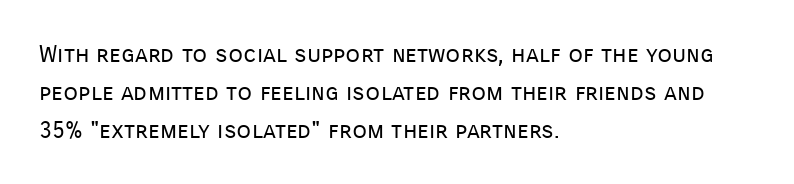
Q: Is the text bold? A: No.
Q: Is the text italic (slanted)? A: No, it is upright.
Q: Is the text underlined? A: No.
Q: How is the paragraph aligned? A: Left-aligned.
Q: Is the spacing between letters normal or unusually wide? A: Normal.
Q: Is the spacing between lines tight, normal or loose? A: Normal.
